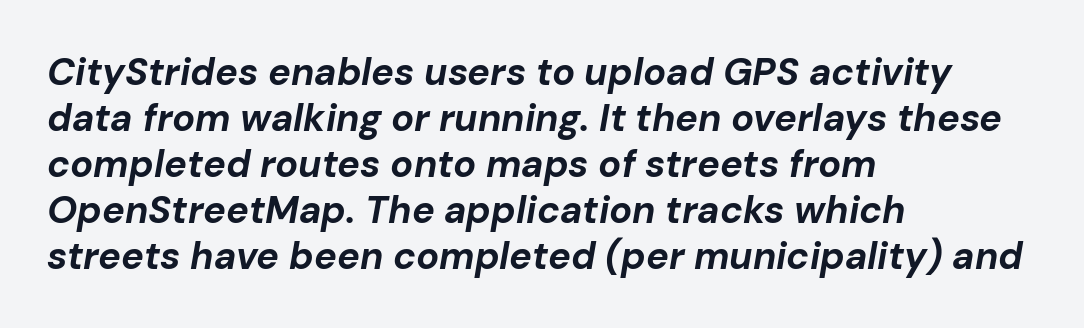
No extra tracking has been applied to these lines. Quick note: underline off. Looks like regular typesetting: each glyph gets only the width it needs. Every row of glyphs begins at an identical x-position on the left. The letters are slanted; this is an italic face.
